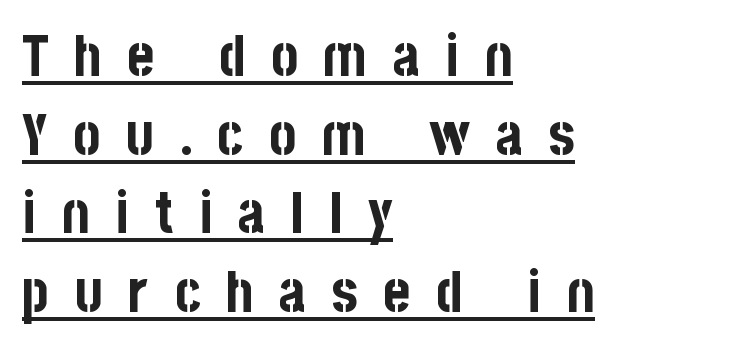
Q: Is the text bold? A: Yes.
Q: Is the text italic (slanted)? A: No, it is upright.
Q: Is the typeface a serif or a sans-serif typeface? A: Sans-serif.
Q: Is the text underlined? A: Yes.
Q: How is the paragraph aligned? A: Left-aligned.
Q: Is the spacing between letters normal or unusually wide? A: Unusually wide.
Q: Is the spacing between lines tight, normal or loose? A: Normal.
Q: Width (condensed, normal, or wide)? A: Condensed.
Q: Stroke contrast? A: Low.
Q: x-height? A: Large.
Q: Monospaced? A: No.
